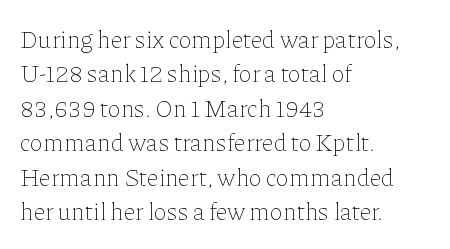
{"italic": "no", "bold": "no", "underline": "no", "align": "left", "line_spacing": "normal", "line_spacing_ratio": 1.38, "letter_spacing": "normal", "letter_spacing_em": 0.0, "glyph_px": 25}
